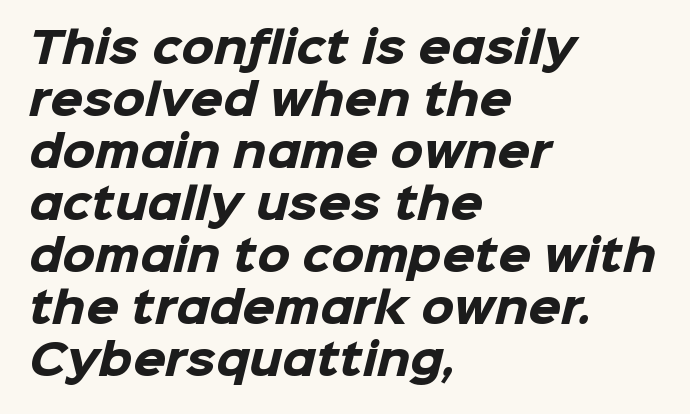
This rendering employs a face without finishing strokes, i.e., a sans-serif. Weight check: bold — yes, fully. Descenders are the only things crossing below the line. Character widths vary here, with narrow letters taking less room than wide ones.
